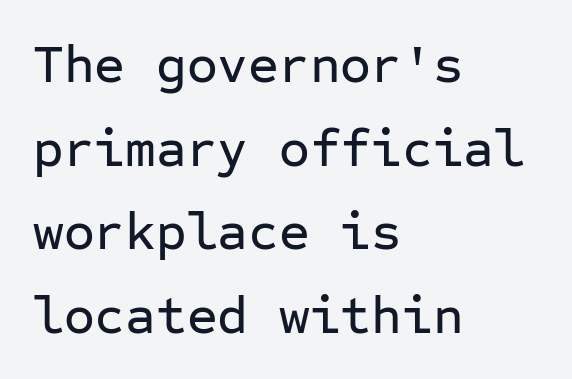
Q: Is the text italic (slanted)? A: No, it is upright.
Q: Is the typeface a serif or a sans-serif typeface? A: Sans-serif.
Q: Is the text underlined? A: No.
Q: How is the paragraph aligned? A: Left-aligned.
Q: Is the spacing between letters normal or unusually wide? A: Normal.
Q: Is the spacing between lines tight, normal or loose? A: Normal.
Q: Width (condensed, normal, or wide)? A: Normal.
Q: Stroke contrast? A: Low.
Q: x-height? A: Medium.
Q: Monospaced? A: Yes.
